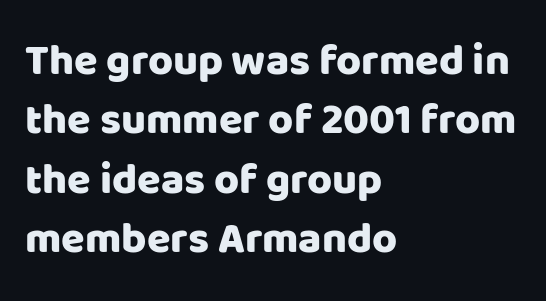
{"serif": "no", "italic": "no", "width": "normal", "stroke_contrast": "low", "x_height": "large", "monospaced": "no", "underline": "no", "align": "left", "line_spacing": "normal", "line_spacing_ratio": 1.38, "letter_spacing": "normal", "letter_spacing_em": 0.0, "glyph_px": 43}
